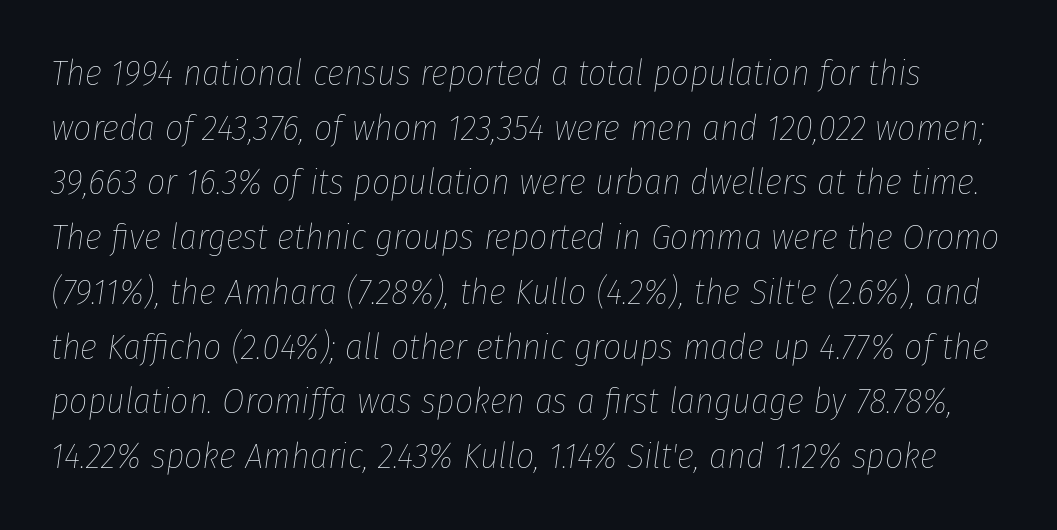
{"italic": "yes", "lean": "right", "slant_degrees": 8, "bold": "no", "weight": "thin", "width": "condensed", "stroke_contrast": "low", "x_height": "medium", "monospaced": "no", "underline": "no", "line_spacing": "normal", "line_spacing_ratio": 1.52, "letter_spacing": "normal", "letter_spacing_em": 0.0, "glyph_px": 36}
